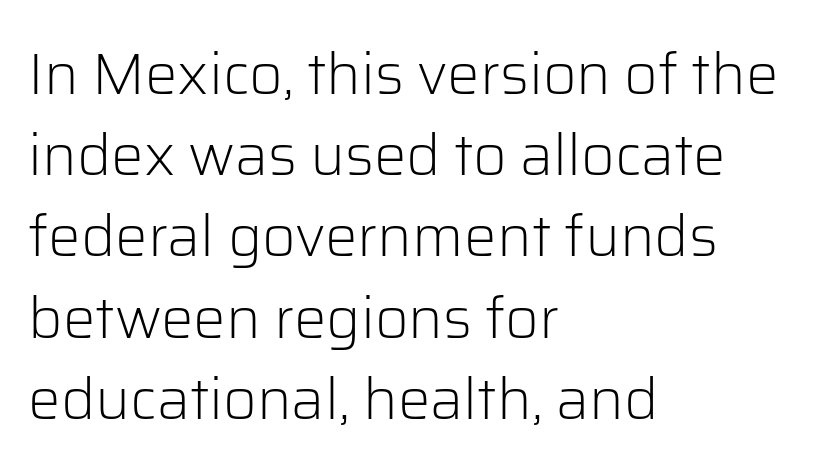
The ragged edge is on the right, which tells us the setting is flush left. Think of a printed novel: that variable character pitch is what you see here. The typeface has the unassuming heft of standard copy or less. These lines sit exactly where default settings would place them. The rendering shows plain stroke endings on the letterforms — a sans-serif design.
